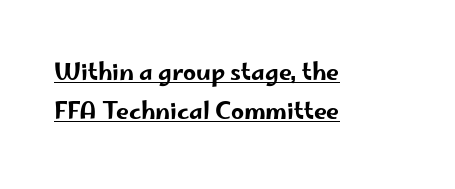
{"italic": "no", "underline": "yes", "align": "left", "line_spacing": "normal", "line_spacing_ratio": 1.7, "letter_spacing": "normal", "letter_spacing_em": 0.0, "glyph_px": 23}
